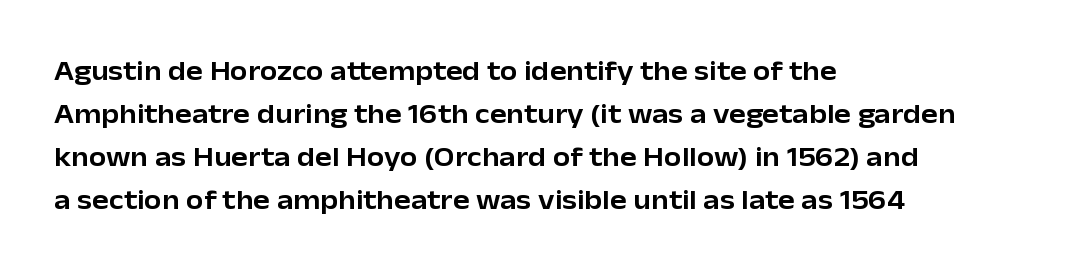
Varying glyph widths throughout — classic text-font behaviour. Only glyphs here, with clear space below each row. The designer went with a sans here, leaving each stem footless. You could call the tracking neutral — neither tight nor loose.
